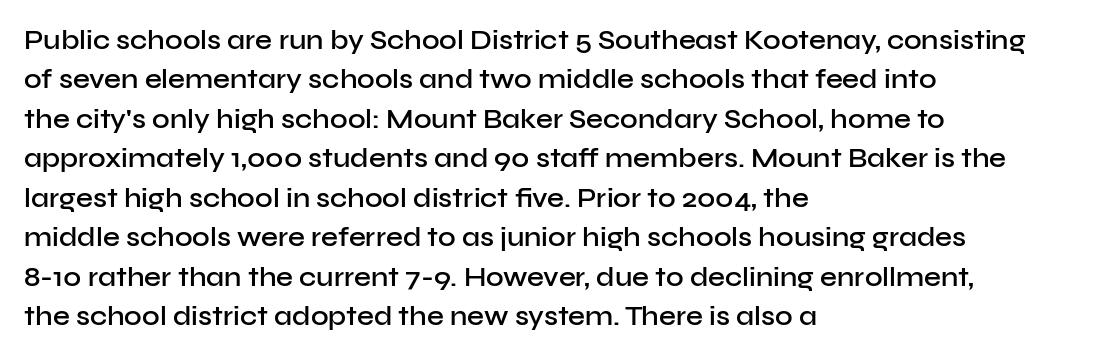
The image shows 27 px text type, upright; set left-aligned, normal line spacing (1.46x), normal letter spacing, not underlined.
